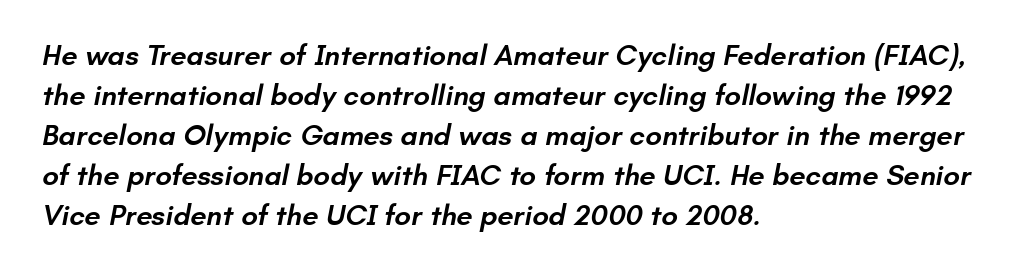
The image shows 29 px semibold sans-serif type; set left-aligned, normal line spacing (1.38x), normal letter spacing, not underlined; low stroke contrast and a small x-height.
